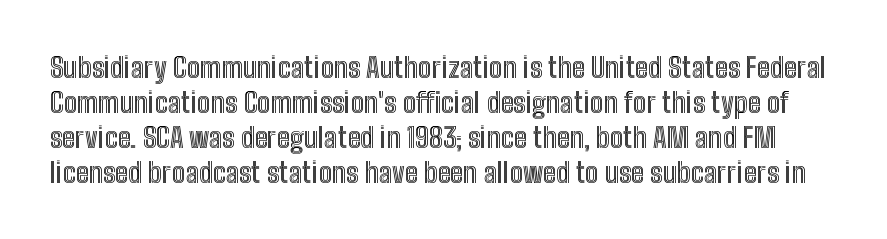
Only glyphs here, with clear space below each row. What's the leading like? Ordinary, nothing unusual. The rendering uses natural spacing where letterforms have individual widths. Posture: straight, roman, zero tilt. The letterforms sit shoulder to shoulder at normal distance.
